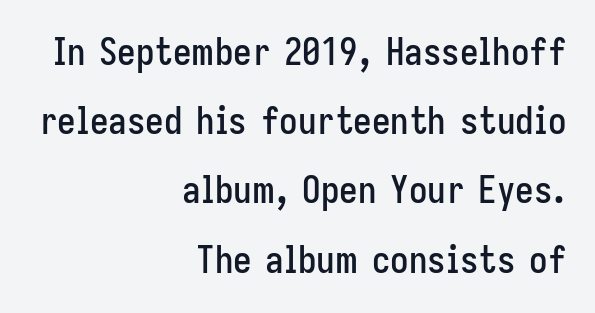
Q: Is the text italic (slanted)? A: No, it is upright.
Q: Is the typeface a serif or a sans-serif typeface? A: Sans-serif.
Q: Is the text underlined? A: No.
Q: How is the paragraph aligned? A: Right-aligned.
Q: Is the spacing between letters normal or unusually wide? A: Normal.
Q: Width (condensed, normal, or wide)? A: Condensed.
Q: Stroke contrast? A: Low.
Q: x-height? A: Medium.
Q: Monospaced? A: No.
